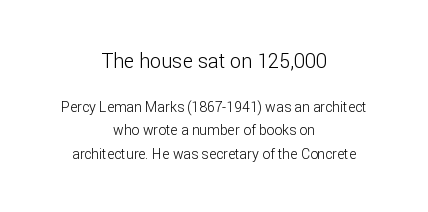
Q: Is the text bold? A: No.
Q: Is the text italic (slanted)? A: No, it is upright.
Q: Is the text underlined? A: No.
Q: How is the paragraph aligned? A: Centered.
Q: Is the spacing between letters normal or unusually wide? A: Normal.
Q: Is the spacing between lines tight, normal or loose? A: Normal.
Q: Which block of text is set in a larger size, the first (top) or the second (bottom)? A: The first (top) one.
